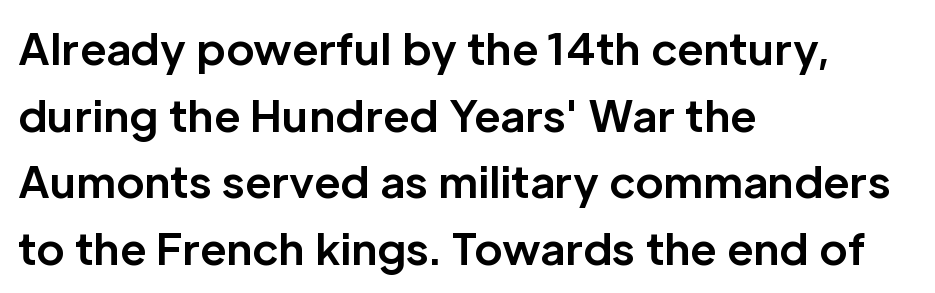
Q: Is the text bold? A: Yes.
Q: Is the text italic (slanted)? A: No, it is upright.
Q: Is the typeface a serif or a sans-serif typeface? A: Sans-serif.
Q: Is the text underlined? A: No.
Q: How is the paragraph aligned? A: Left-aligned.
Q: Is the spacing between letters normal or unusually wide? A: Normal.
Q: Is the spacing between lines tight, normal or loose? A: Normal.
Q: Width (condensed, normal, or wide)? A: Normal.
Q: Stroke contrast? A: Low.
Q: x-height? A: Medium.
Q: Monospaced? A: No.
